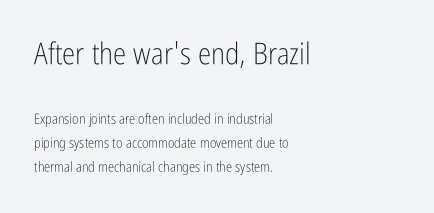
Q: Is the text bold? A: No.
Q: Is the text italic (slanted)? A: No, it is upright.
Q: Is the typeface a serif or a sans-serif typeface? A: Sans-serif.
Q: Is the text underlined? A: No.
Q: How is the paragraph aligned? A: Left-aligned.
Q: Is the spacing between letters normal or unusually wide? A: Normal.
Q: Which block of text is set in a larger size, the first (top) or the second (bottom)? A: The first (top) one.
Q: Width (condensed, normal, or wide)? A: Condensed.
Q: Stroke contrast? A: Low.
Q: x-height? A: Medium.
Q: Monospaced? A: No.
